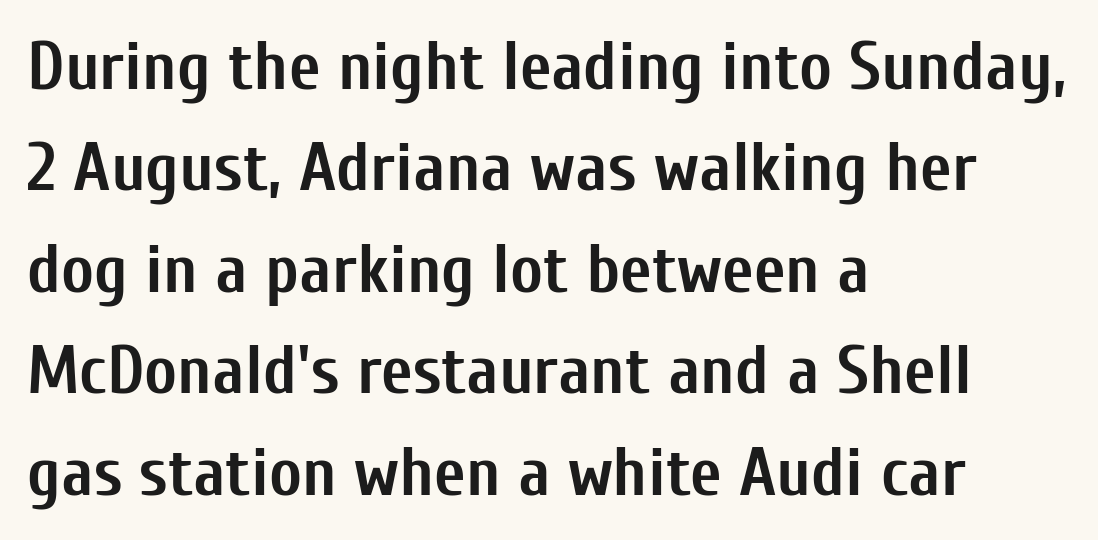
The image shows 69 px semibold, condensed sans-serif type, upright; set left-aligned, normal line spacing (1.47x), normal letter spacing, not underlined; low stroke contrast and a medium x-height.
